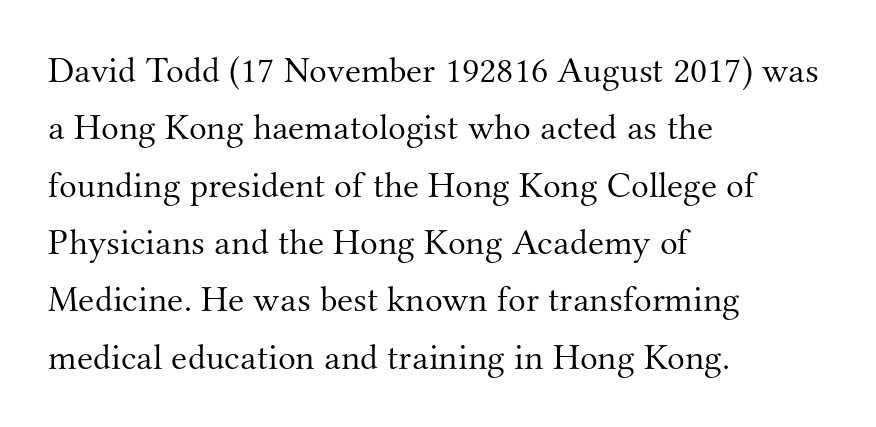
{"serif": "yes", "italic": "no", "bold": "no", "weight": "light", "width": "normal", "stroke_contrast": "medium", "x_height": "small", "monospaced": "no", "underline": "no", "align": "left", "line_spacing": "normal", "line_spacing_ratio": 1.55, "letter_spacing": "normal", "letter_spacing_em": 0.0, "glyph_px": 37}
